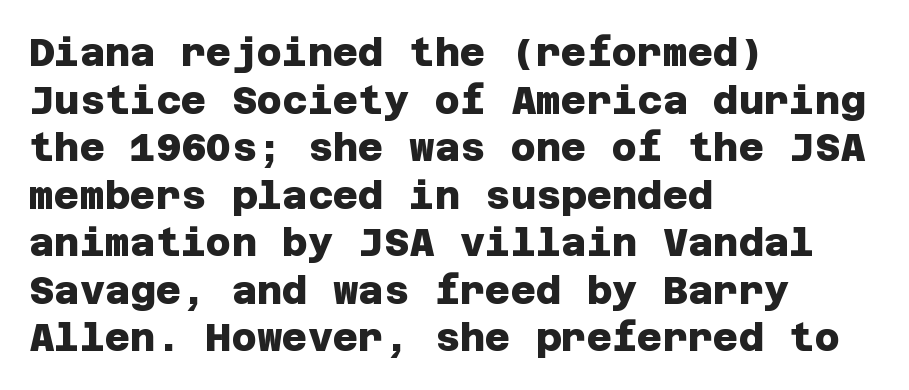
Q: Is the text bold? A: Yes.
Q: Is the typeface a serif or a sans-serif typeface? A: Sans-serif.
Q: Is the text underlined? A: No.
Q: How is the paragraph aligned? A: Left-aligned.
Q: Is the spacing between letters normal or unusually wide? A: Normal.
Q: Width (condensed, normal, or wide)? A: Normal.
Q: Stroke contrast? A: Low.
Q: x-height? A: Large.
